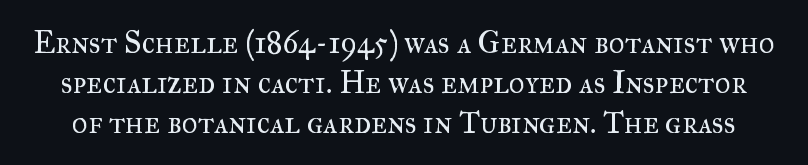
Does the lettering tilt? It doesn't — this is upright. Decoration check: the copy has no underline. These lines are rendered in a variable-pitch font. Normally led — the rows are evenly, conventionally spaced. This reads as an unemphasized weight, regular at the heaviest. Caption: standard tracking, unaltered.
